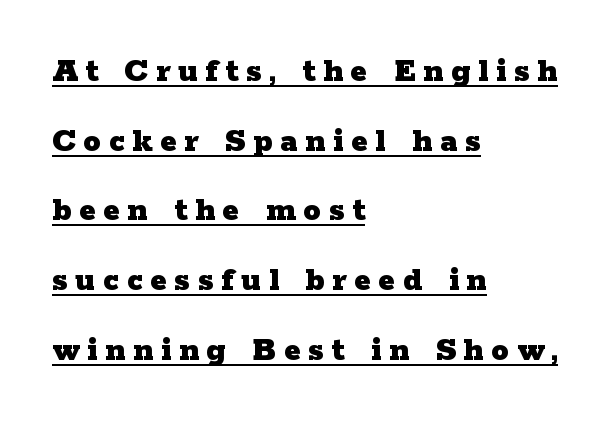
The image shows 35 px heavy, wide serif type, upright; set left-aligned, loose line spacing (1.99x), unusually wide letter spacing (+0.22 em), underlined; low stroke contrast and a medium x-height.
